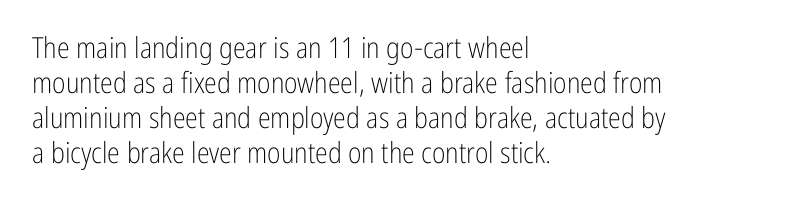
The image shows 29 px light, condensed sans-serif type, upright; set left-aligned, line spacing 1.21x, normal letter spacing, not underlined; low stroke contrast and a medium x-height.
